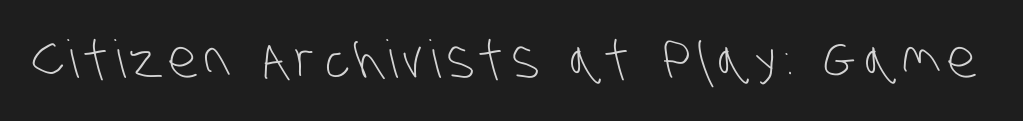
Q: Is the text bold? A: No.
Q: Is the typeface a serif or a sans-serif typeface? A: Sans-serif.
Q: Is the text underlined? A: No.
Q: Width (condensed, normal, or wide)? A: Condensed.
Q: Stroke contrast? A: Low.
Q: x-height? A: Large.
Q: Monospaced? A: No.
